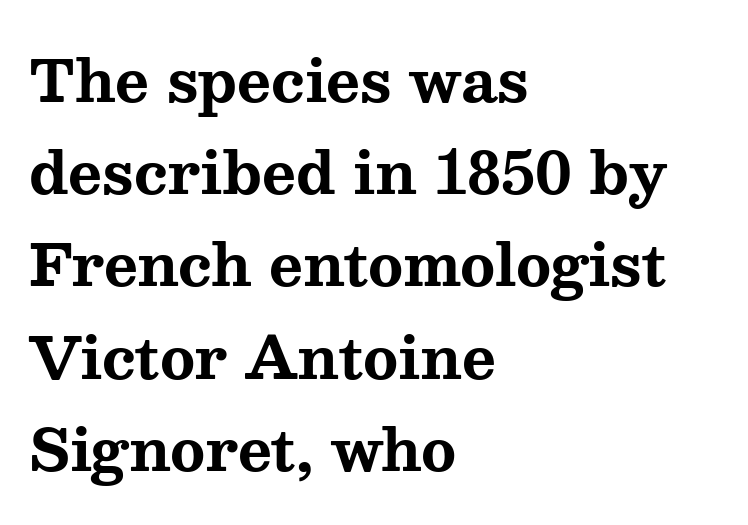
The image shows 58 px bold, wide serif type, upright; set left-aligned, normal line spacing (1.59x), normal letter spacing, not underlined; medium stroke contrast and a medium x-height.
